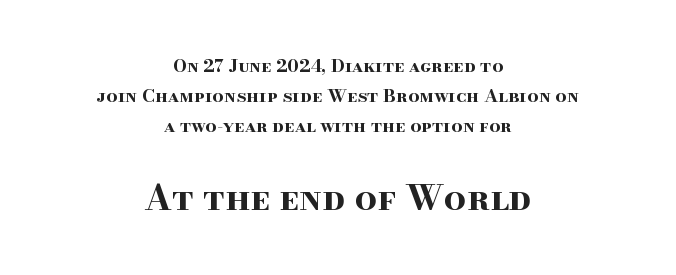
{"serif": "yes", "italic": "no", "bold": "yes", "weight": "bold", "width": "wide", "stroke_contrast": "high", "x_height": "small", "monospaced": "no", "underline": "no", "align": "center", "line_spacing": "normal", "line_spacing_ratio": 1.68, "letter_spacing": "normal", "letter_spacing_em": 0.0, "larger_block": "second", "size_ratio": 1.94, "glyph_px": 35}
